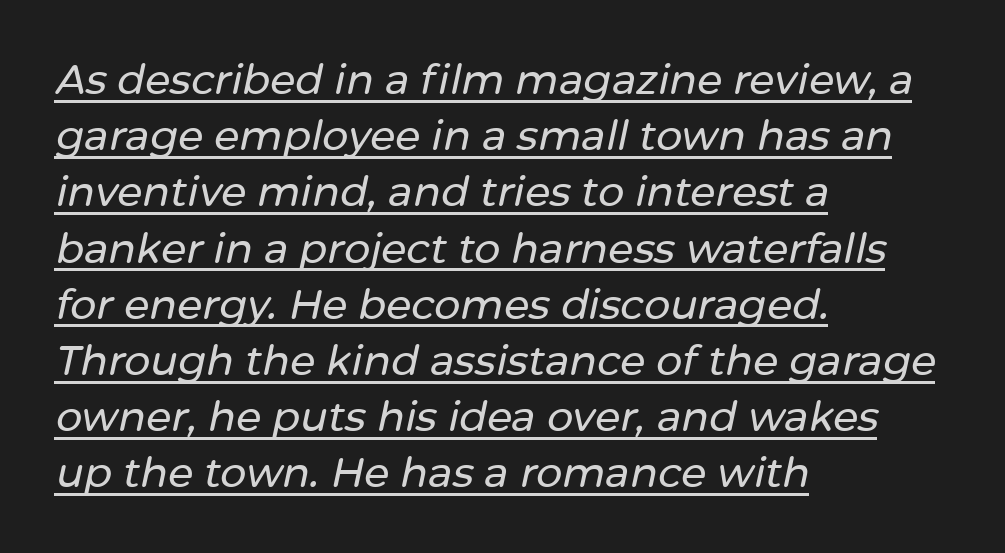
The letters advance in unequal steps, a hallmark of proportional type. Regular leading. The compositor pushed each line to the left boundary. Students, note that the glyphs here touch the page at normal intervals. This sample carries an underscore along the baseline area.
